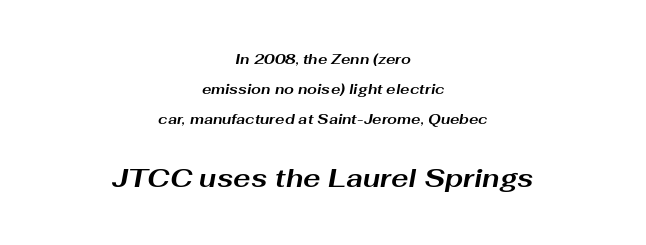
Does the copy run flush right? No — it is centered line by line. These lines were composed using italics. Is there much room between lines? Yes — plenty of vertical air separates them. There is no visible air inserted between adjacent glyphs. Which of the two is more prominent by size? The second, at the bottom. The glyphs are unaccompanied by any horizontal stroke below them.
